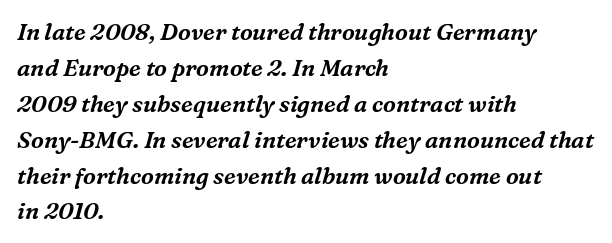
{"italic": "yes", "lean": "right", "slant_degrees": 16, "underline": "no", "align": "left", "line_spacing": "normal", "line_spacing_ratio": 1.56, "letter_spacing": "normal", "letter_spacing_em": 0.0, "glyph_px": 23}
